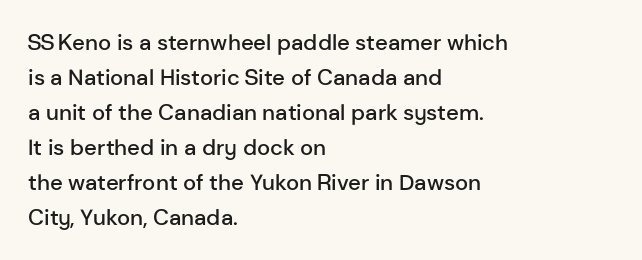
The image shows 22 px text type, upright; set left-aligned, normal line spacing (1.59x), normal letter spacing, not underlined.
